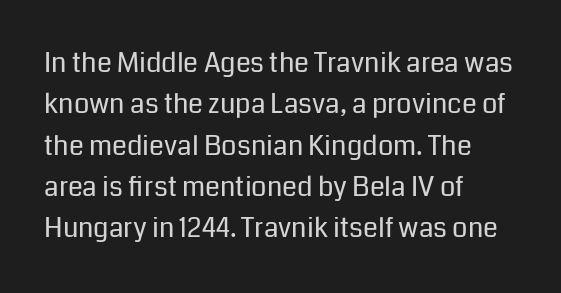
Q: Is the text bold? A: No.
Q: Is the text italic (slanted)? A: No, it is upright.
Q: Is the text underlined? A: No.
Q: How is the paragraph aligned? A: Left-aligned.
Q: Is the spacing between letters normal or unusually wide? A: Normal.
Q: Is the spacing between lines tight, normal or loose? A: Normal.
